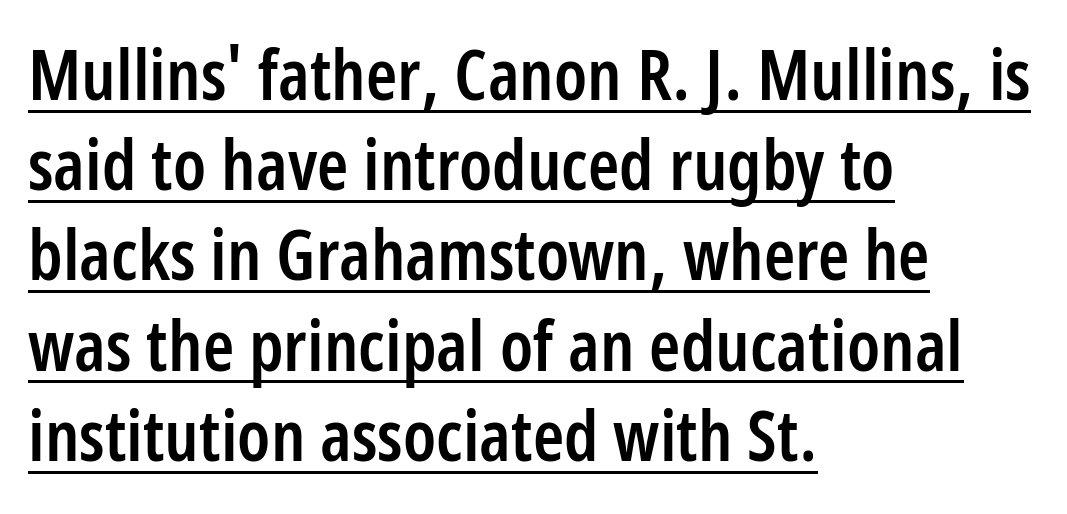
Q: Is the text bold? A: Semi-bold.
Q: Is the text italic (slanted)? A: No, it is upright.
Q: Is the typeface a serif or a sans-serif typeface? A: Sans-serif.
Q: Is the text underlined? A: Yes.
Q: How is the paragraph aligned? A: Left-aligned.
Q: Is the spacing between letters normal or unusually wide? A: Normal.
Q: Is the spacing between lines tight, normal or loose? A: Normal.
Q: Width (condensed, normal, or wide)? A: Condensed.
Q: Stroke contrast? A: Low.
Q: x-height? A: Medium.
Q: Monospaced? A: No.
